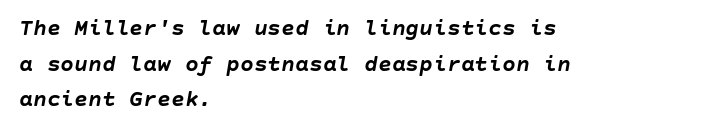
{"italic": "yes", "lean": "right", "slant_degrees": 10, "bold": "yes", "underline": "no", "align": "left", "line_spacing": "normal", "line_spacing_ratio": 1.55, "letter_spacing": "normal", "letter_spacing_em": 0.0, "glyph_px": 23}
